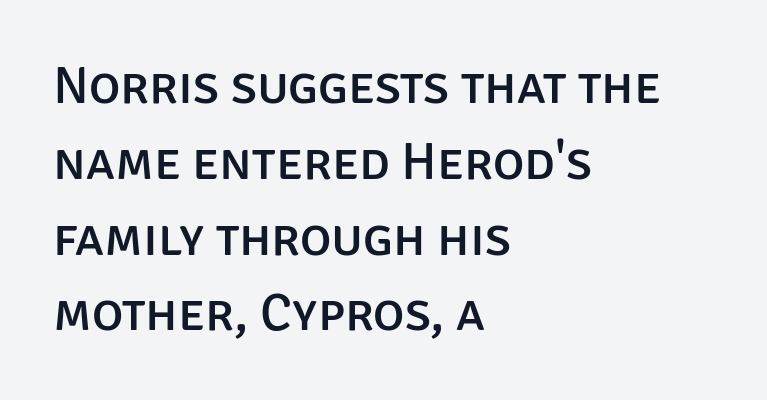
The image shows 53 px sans-serif type, upright; set left-aligned, normal line spacing (1.43x), normal letter spacing, not underlined; low stroke contrast and a large x-height.
